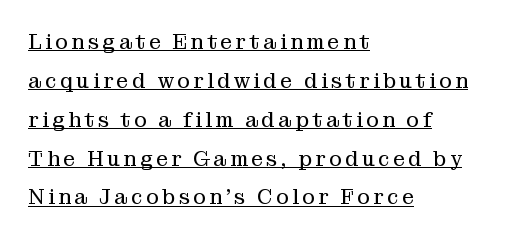
{"italic": "no", "bold": "no", "underline": "yes", "align": "left", "line_spacing_ratio": 1.85, "glyph_px": 21}
